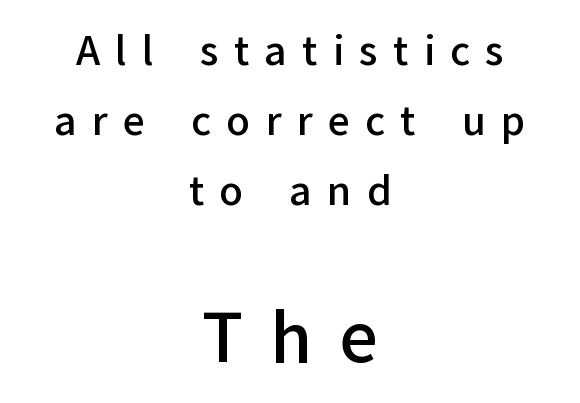
The image shows 68 px semibold sans-serif type, upright; set centered, line spacing 1.79x, unusually wide letter spacing (+0.39 em), not underlined; the second (bottom) block is 1.74x larger; low stroke contrast and a medium x-height.
